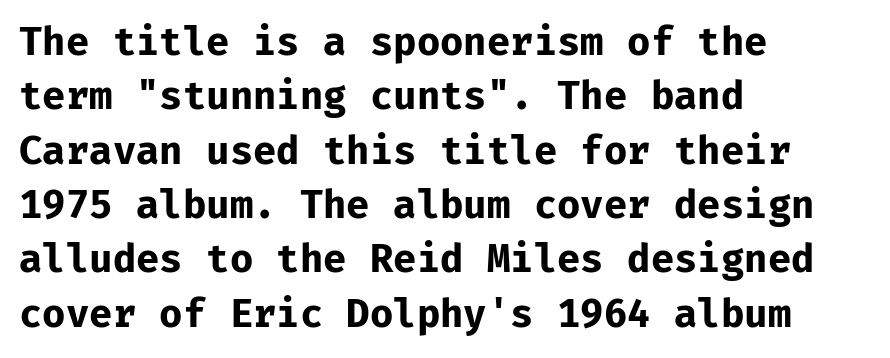
Q: Is the text bold? A: Yes.
Q: Is the text italic (slanted)? A: No, it is upright.
Q: Is the typeface a serif or a sans-serif typeface? A: Sans-serif.
Q: Is the text underlined? A: No.
Q: How is the paragraph aligned? A: Left-aligned.
Q: Is the spacing between letters normal or unusually wide? A: Normal.
Q: Is the spacing between lines tight, normal or loose? A: Normal.
Q: Width (condensed, normal, or wide)? A: Normal.
Q: Stroke contrast? A: Low.
Q: x-height? A: Medium.
